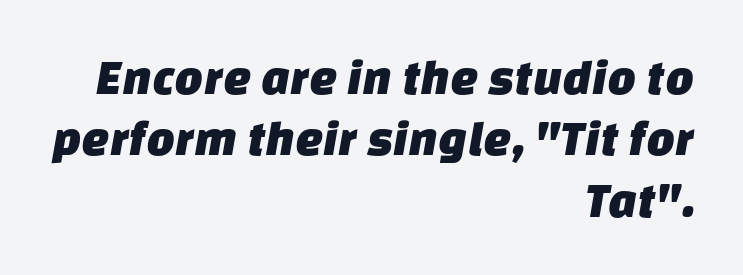
{"serif": "no", "width": "normal", "stroke_contrast": "low", "x_height": "large", "monospaced": "no", "underline": "no", "align": "right", "line_spacing_ratio": 1.23, "letter_spacing": "normal", "letter_spacing_em": 0.0, "glyph_px": 50}
